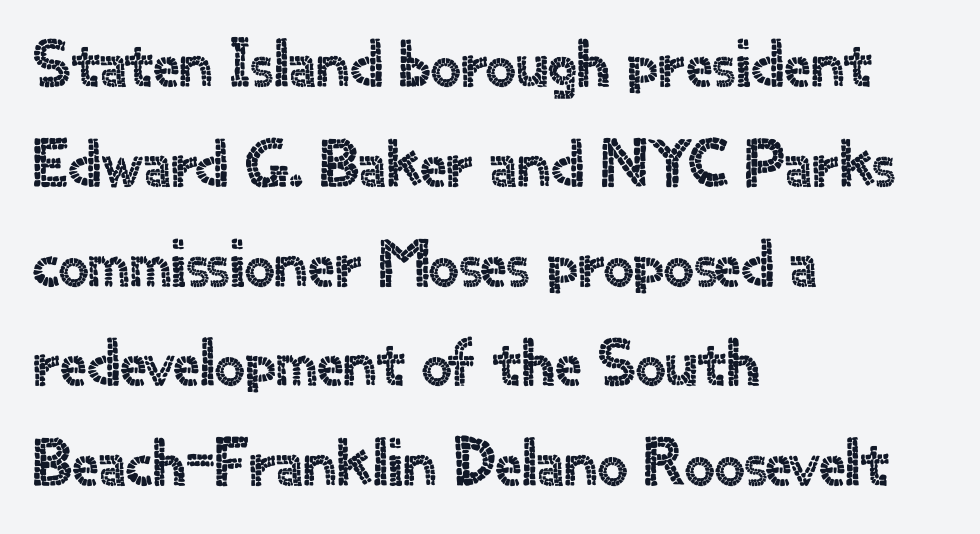
The image shows 67 px sans-serif type, upright; set left-aligned, normal line spacing (1.49x), normal letter spacing, not underlined; a small x-height.
